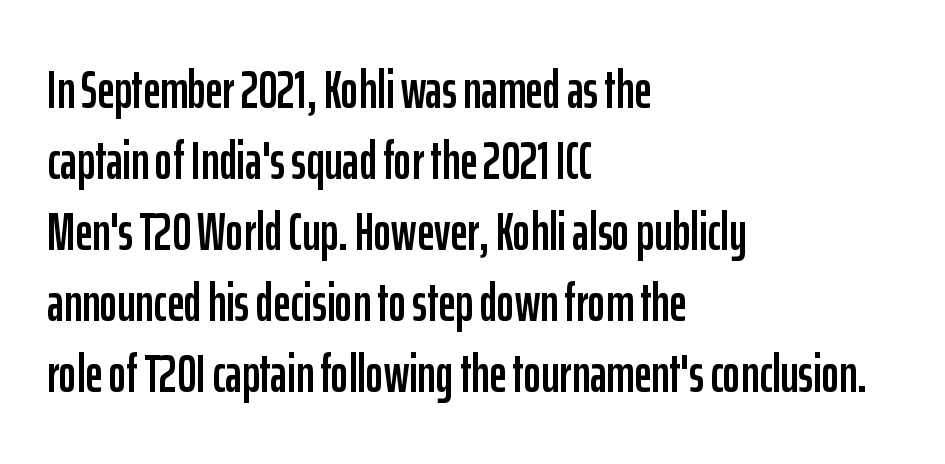
The image shows 53 px condensed sans-serif type, upright; set left-aligned, normal line spacing (1.34x), normal letter spacing, not underlined; low stroke contrast and a medium x-height.
